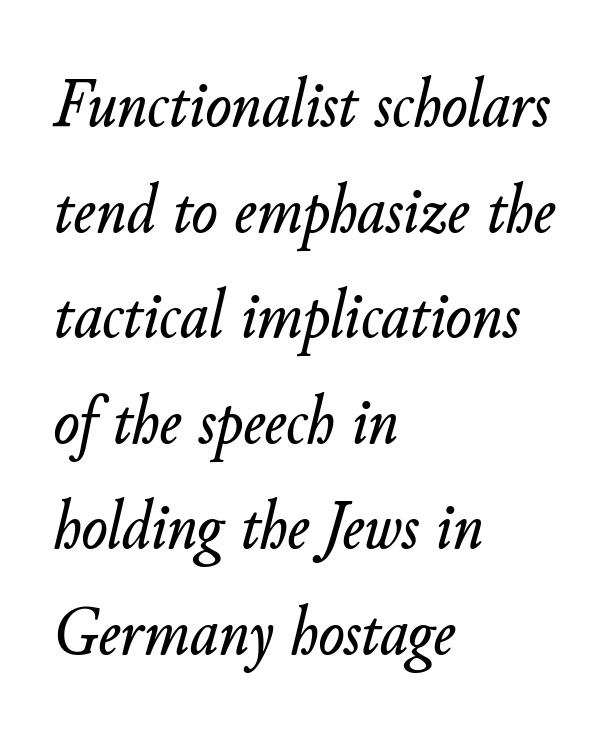
{"italic": "yes", "lean": "right", "slant_degrees": 11, "width": "normal", "stroke_contrast": "low", "x_height": "small", "monospaced": "no", "underline": "no", "align": "left", "line_spacing": "normal", "line_spacing_ratio": 1.53, "letter_spacing": "normal", "letter_spacing_em": 0.0, "glyph_px": 69}
